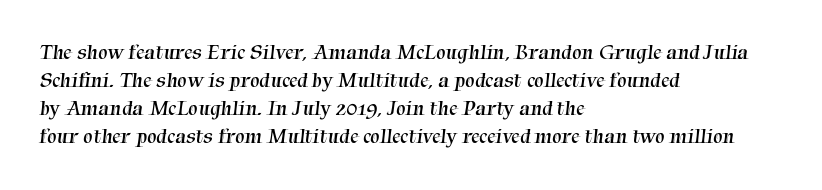
{"bold": "no", "underline": "no", "align": "left", "line_spacing": "normal", "line_spacing_ratio": 1.34, "letter_spacing": "normal", "letter_spacing_em": 0.0, "glyph_px": 21}
